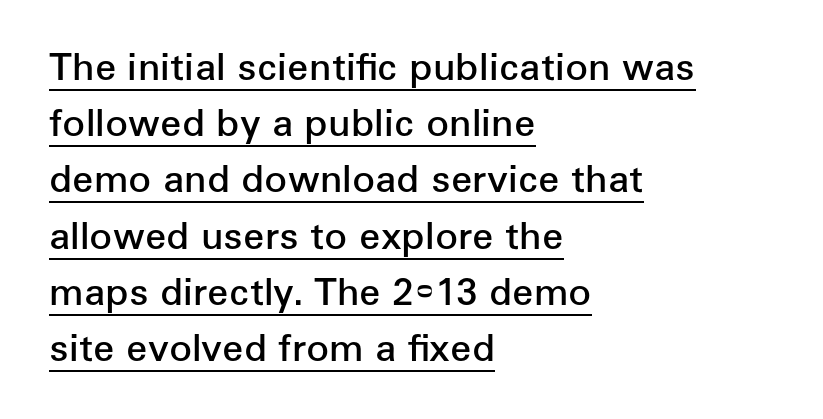
Q: Is the text bold? A: Semi-bold.
Q: Is the text italic (slanted)? A: No, it is upright.
Q: Is the typeface a serif or a sans-serif typeface? A: Sans-serif.
Q: Is the text underlined? A: Yes.
Q: How is the paragraph aligned? A: Left-aligned.
Q: Is the spacing between letters normal or unusually wide? A: Normal.
Q: Is the spacing between lines tight, normal or loose? A: Normal.
Q: Width (condensed, normal, or wide)? A: Normal.
Q: Stroke contrast? A: Low.
Q: x-height? A: Medium.
Q: Monospaced? A: No.
